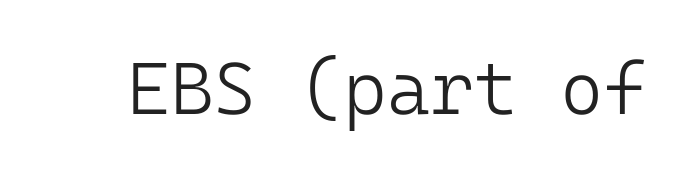
Q: Is the text bold? A: No.
Q: Is the text italic (slanted)? A: No, it is upright.
Q: Is the typeface a serif or a sans-serif typeface? A: Sans-serif.
Q: Is the text underlined? A: No.
Q: Is the spacing between letters normal or unusually wide? A: Normal.
Q: Width (condensed, normal, or wide)? A: Normal.
Q: Stroke contrast? A: Low.
Q: x-height? A: Medium.
